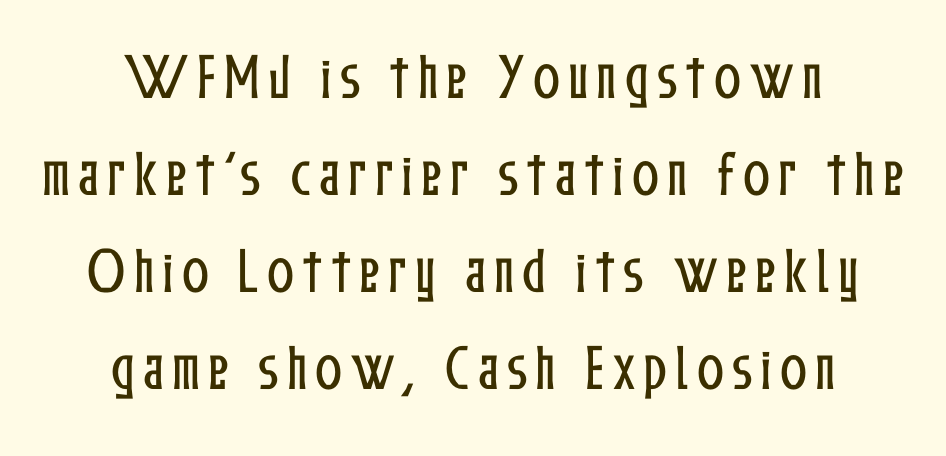
The image shows 50 px condensed type, upright; set centered, loose line spacing (1.94x), not underlined; low stroke contrast and a medium x-height.
